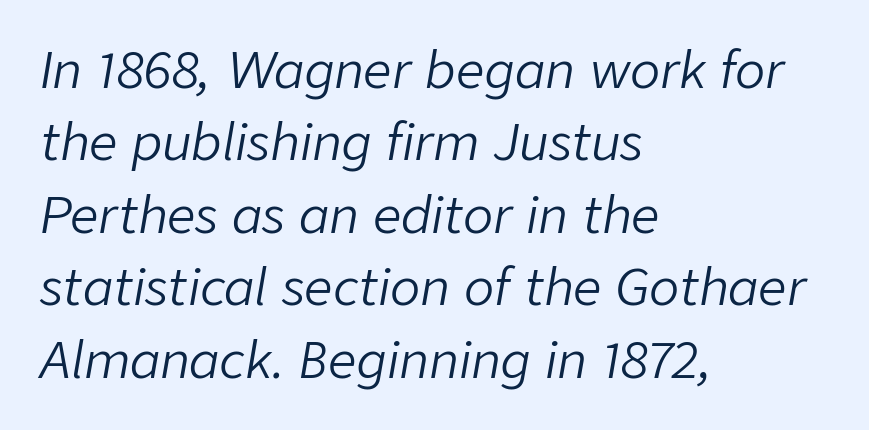
{"italic": "yes", "lean": "right", "slant_degrees": 9, "bold": "no", "weight": "light", "width": "normal", "stroke_contrast": "low", "x_height": "medium", "monospaced": "no", "underline": "no", "align": "left", "line_spacing": "normal", "line_spacing_ratio": 1.45, "letter_spacing": "normal", "letter_spacing_em": 0.0, "glyph_px": 50}
